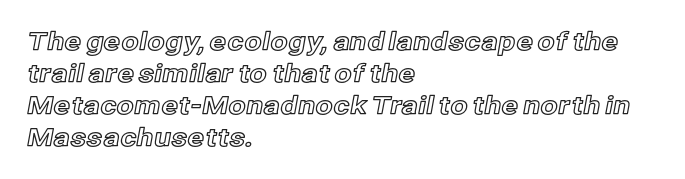
Summary of vertical rhythm: regular, with standard interline spacing. The string is rendered with underlining switched off. This rendering uses left alignment, leaving the right contour irregular. The horizontal fit of the characters is conventional and even.
